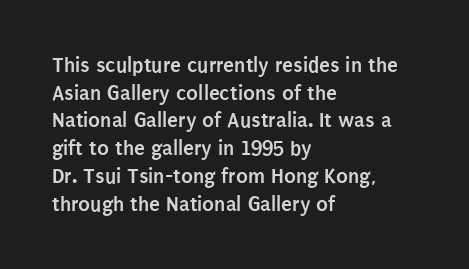
Q: Is the text bold? A: Yes.
Q: Is the text italic (slanted)? A: No, it is upright.
Q: Is the text underlined? A: No.
Q: How is the paragraph aligned? A: Left-aligned.
Q: Is the spacing between letters normal or unusually wide? A: Normal.
Q: Is the spacing between lines tight, normal or loose? A: Normal.
